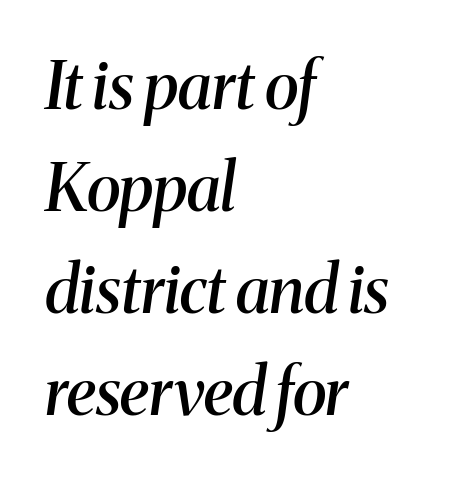
{"serif": "yes", "italic": "yes", "lean": "right", "slant_degrees": 8, "bold": "semi", "weight": "semibold", "width": "normal", "stroke_contrast": "medium", "x_height": "medium", "monospaced": "no", "underline": "no", "align": "left", "line_spacing": "normal", "line_spacing_ratio": 1.57, "letter_spacing": "normal", "letter_spacing_em": 0.0, "glyph_px": 65}
